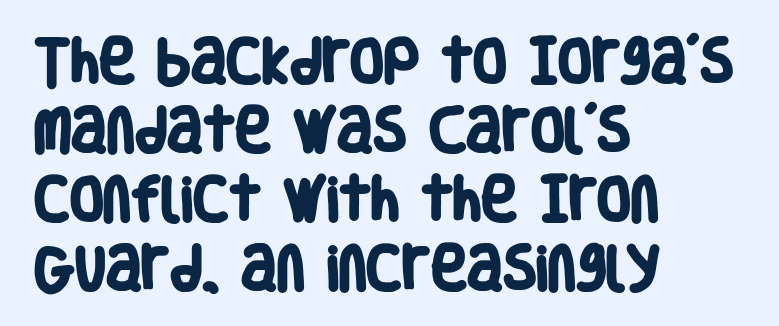
Q: Is the text bold? A: Yes.
Q: Is the typeface a serif or a sans-serif typeface? A: Sans-serif.
Q: Is the text underlined? A: No.
Q: How is the paragraph aligned? A: Left-aligned.
Q: Is the spacing between letters normal or unusually wide? A: Normal.
Q: Is the spacing between lines tight, normal or loose? A: Normal.
Q: Width (condensed, normal, or wide)? A: Condensed.
Q: Stroke contrast? A: Low.
Q: x-height? A: Large.
Q: Monospaced? A: No.
